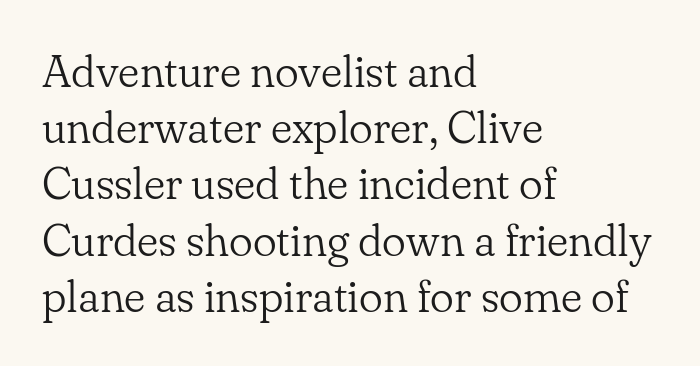
Q: Is the text bold? A: No.
Q: Is the text italic (slanted)? A: No, it is upright.
Q: Is the typeface a serif or a sans-serif typeface? A: Serif.
Q: Is the text underlined? A: No.
Q: How is the paragraph aligned? A: Left-aligned.
Q: Is the spacing between letters normal or unusually wide? A: Normal.
Q: Is the spacing between lines tight, normal or loose? A: Normal.
Q: Width (condensed, normal, or wide)? A: Normal.
Q: Stroke contrast? A: Low.
Q: x-height? A: Small.
Q: Monospaced? A: No.
